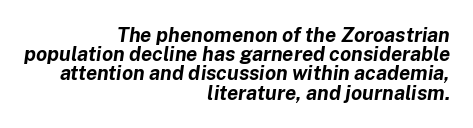
Q: Is the text bold? A: Yes.
Q: Is the text italic (slanted)? A: Yes, it leans right by about 8 degrees.
Q: Is the text underlined? A: No.
Q: How is the paragraph aligned? A: Right-aligned.
Q: Is the spacing between letters normal or unusually wide? A: Normal.
Q: Is the spacing between lines tight, normal or loose? A: Tight.
